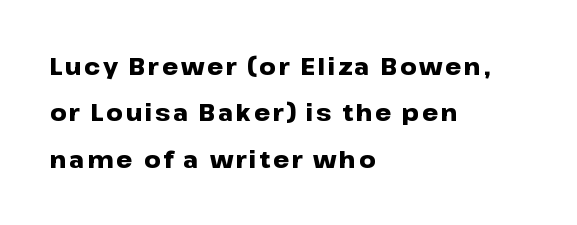
Rows of type keep a wide berth in the vertical direction. The paragraph shown leans on its left margin. You'd pick this weight for a headline — it's a proper bold. Descenders hang freely into open space. This is the regular roman posture of the typeface.
